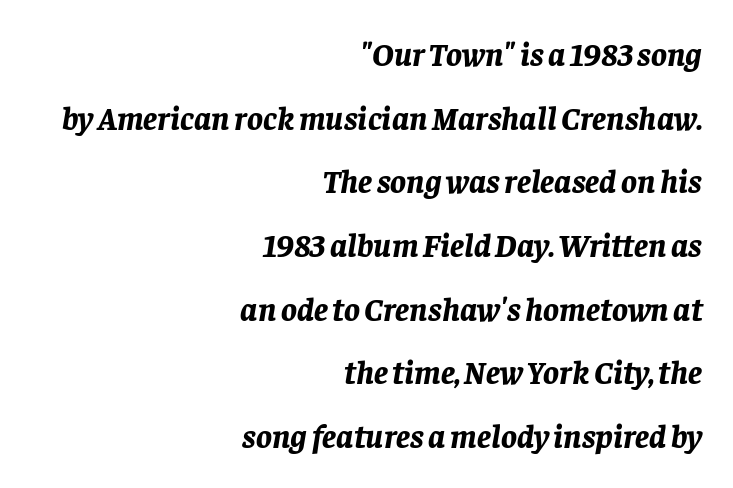
{"italic": "yes", "lean": "right", "slant_degrees": 8, "bold": "yes", "weight": "bold", "width": "normal", "stroke_contrast": "low", "x_height": "large", "monospaced": "no", "underline": "no", "align": "right", "line_spacing": "loose", "line_spacing_ratio": 1.93, "letter_spacing": "normal", "letter_spacing_em": 0.0, "glyph_px": 33}
